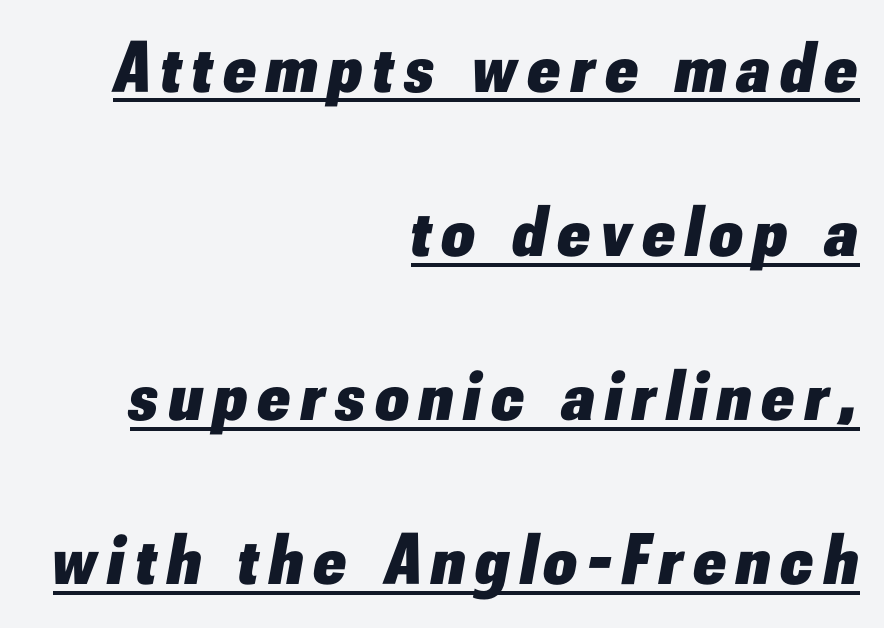
Casual observation: everything's shoved over to the right. Character widths vary here, with narrow letters taking less room than wide ones. Loosely led — the rows are spread out. What decoration does the sample have? An underline. If you drew a line through each stem, it would be angled.
